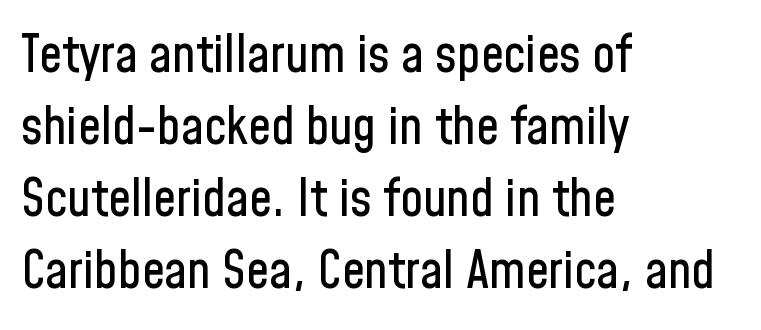
The paragraph shown leans on its left margin. Every stem runs plumb, perpendicular to the baseline. Reading down the column, the eye jumps a familiar distance to each next line. Words appear dense and cohesive because spacing is normal.
